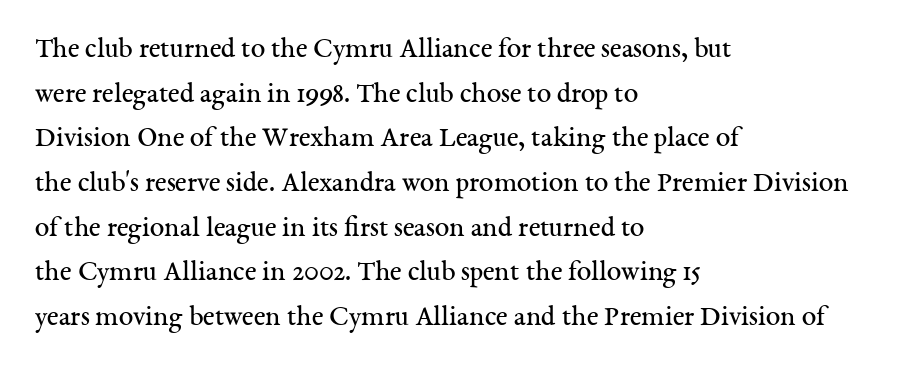
Check where the strokes stop: tiny serifs finish them off. The lettering stays uniformly vertical, giving the passage a roman look. The font is comparable to plain body text, perhaps lighter. This sample has the flowing, uneven cadence of proportional lettering.
